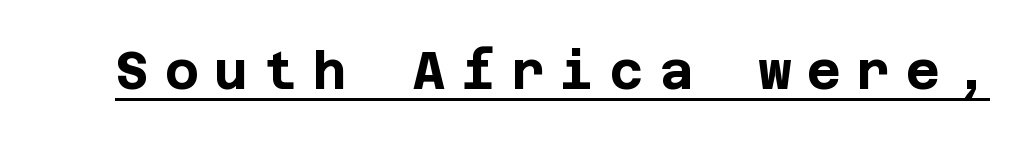
Q: Is the text bold? A: Yes.
Q: Is the text italic (slanted)? A: No, it is upright.
Q: Is the typeface a serif or a sans-serif typeface? A: Sans-serif.
Q: Is the text underlined? A: Yes.
Q: Is the spacing between letters normal or unusually wide? A: Unusually wide.
Q: Width (condensed, normal, or wide)? A: Normal.
Q: Stroke contrast? A: Low.
Q: x-height? A: Large.
